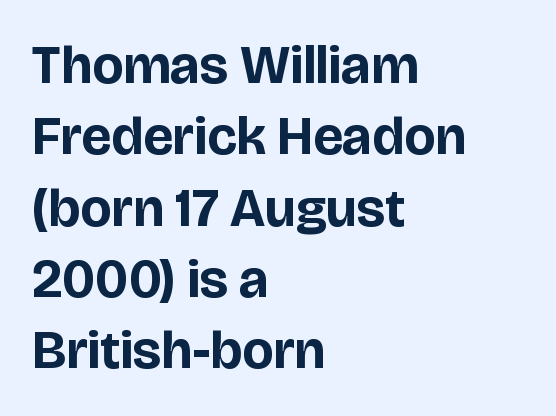
The image shows 54 px bold sans-serif type, upright; set left-aligned, normal line spacing (1.32x), normal letter spacing, not underlined; low stroke contrast and a large x-height.
